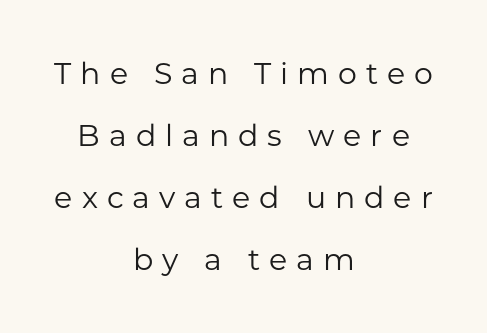
{"serif": "no", "italic": "no", "bold": "no", "weight": "regular", "width": "normal", "stroke_contrast": "low", "x_height": "medium", "monospaced": "no", "underline": "no", "align": "center", "line_spacing": "loose", "line_spacing_ratio": 2.07, "letter_spacing": "wide", "letter_spacing_em": 0.3, "glyph_px": 30}
